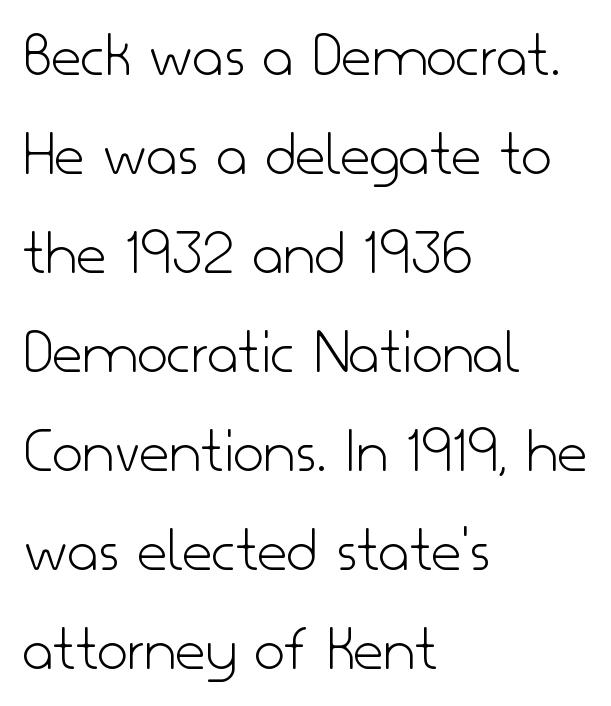
Q: Is the text bold? A: No.
Q: Is the text italic (slanted)? A: No, it is upright.
Q: Is the typeface a serif or a sans-serif typeface? A: Sans-serif.
Q: Is the text underlined? A: No.
Q: How is the paragraph aligned? A: Left-aligned.
Q: Is the spacing between letters normal or unusually wide? A: Normal.
Q: Is the spacing between lines tight, normal or loose? A: Normal.
Q: Width (condensed, normal, or wide)? A: Normal.
Q: Stroke contrast? A: Low.
Q: x-height? A: Small.
Q: Monospaced? A: No.
